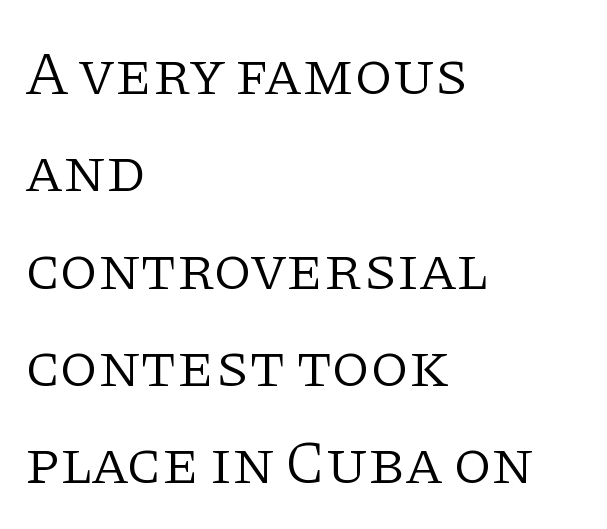
Q: Is the text bold? A: No.
Q: Is the text italic (slanted)? A: No, it is upright.
Q: Is the typeface a serif or a sans-serif typeface? A: Serif.
Q: Is the text underlined? A: No.
Q: How is the paragraph aligned? A: Left-aligned.
Q: Is the spacing between letters normal or unusually wide? A: Normal.
Q: Is the spacing between lines tight, normal or loose? A: Normal.
Q: Width (condensed, normal, or wide)? A: Normal.
Q: Stroke contrast? A: Low.
Q: x-height? A: Large.
Q: Monospaced? A: No.
